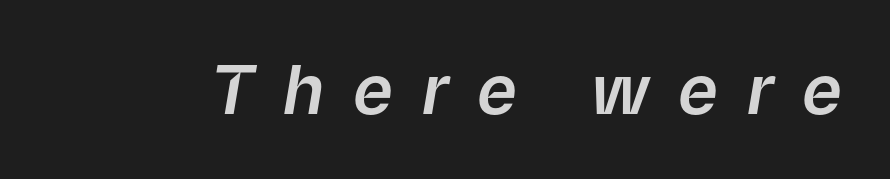
The image shows 68 px text type, italic (leaning right); set unusually wide letter spacing (+0.42 em), not underlined; low stroke contrast and a medium x-height.
